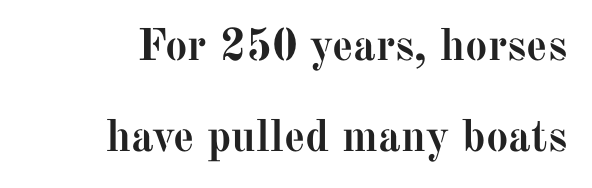
The image shows 45 px semibold serif type, upright; set loose line spacing (2.03x), normal letter spacing, not underlined; medium stroke contrast and a medium x-height.
